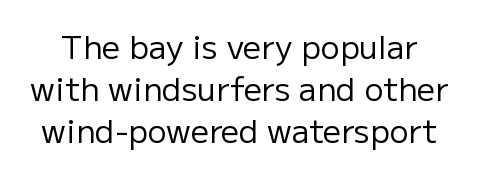
Vertically, the passage feels balanced, rows spaced as you'd expect. Think standard paragraph weight, or any step lighter than that. Any mark beneath the type? The region is blank. This sample has the flowing, uneven cadence of proportional lettering.
